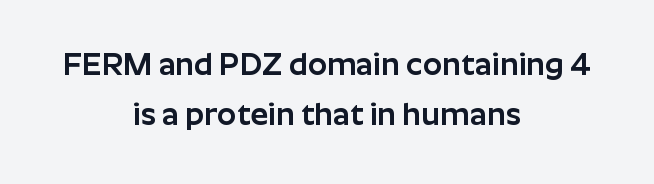
{"serif": "no", "italic": "no", "width": "normal", "stroke_contrast": "low", "x_height": "medium", "monospaced": "no", "underline": "no", "align": "center", "line_spacing": "normal", "line_spacing_ratio": 1.6, "letter_spacing": "normal", "letter_spacing_em": 0.0, "glyph_px": 31}
